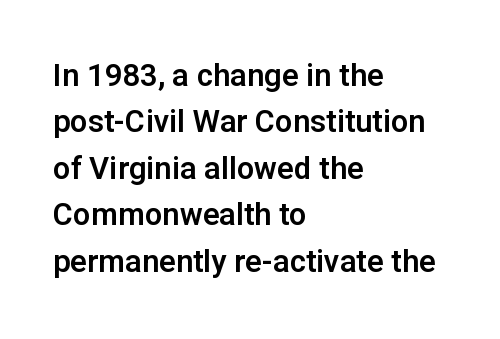
Whoever set this chose a conventional vertical rhythm. Proportional: the letters do not fall into vertical columns. A classic flush-left, rag-right setting is used for this passage. The letterforms sit shoulder to shoulder at normal distance.
